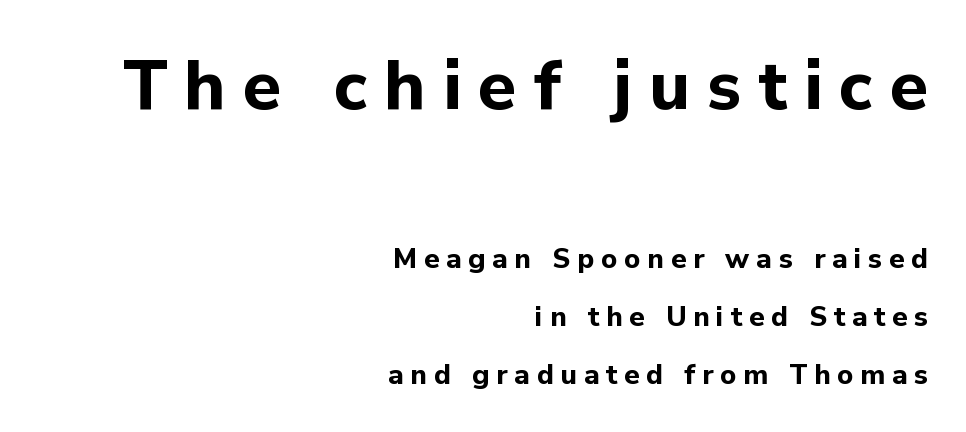
The image shows 70 px bold sans-serif type, upright; set right-aligned, loose line spacing (2.07x), unusually wide letter spacing (+0.24 em), not underlined; the first (top) block is 2.5x larger; low stroke contrast and a medium x-height.
